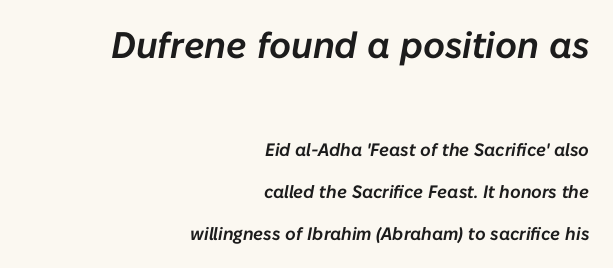
{"italic": "yes", "lean": "right", "slant_degrees": 10, "width": "normal", "stroke_contrast": "low", "x_height": "medium", "monospaced": "no", "underline": "no", "align": "right", "line_spacing": "loose", "line_spacing_ratio": 2.32, "letter_spacing": "normal", "letter_spacing_em": 0.0, "larger_block": "first", "size_ratio": 2.06, "glyph_px": 37}
